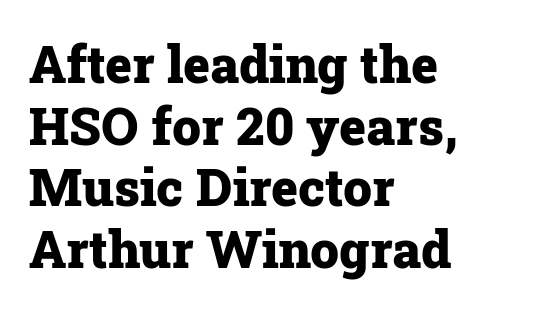
{"serif": "yes", "italic": "no", "bold": "yes", "weight": "heavy", "width": "normal", "stroke_contrast": "low", "x_height": "medium", "monospaced": "no", "underline": "no", "align": "left", "line_spacing_ratio": 1.21, "letter_spacing": "normal", "letter_spacing_em": 0.0, "glyph_px": 51}
